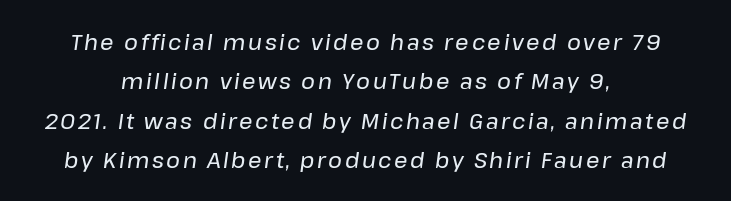
The image shows 21 px text type, italic (leaning right); set centered, line spacing 1.87x, not underlined.
